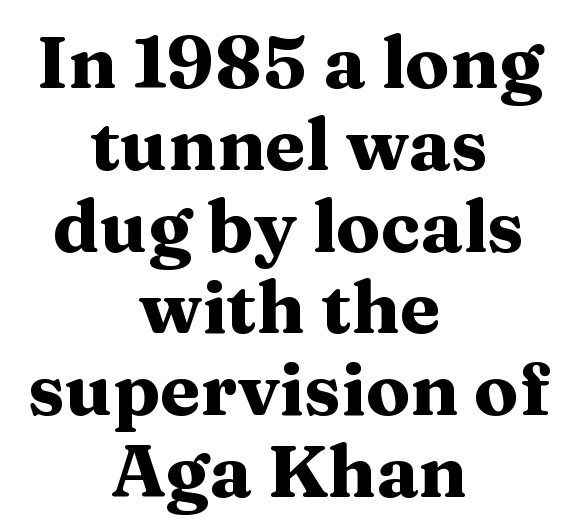
{"serif": "yes", "italic": "no", "bold": "yes", "weight": "heavy", "width": "wide", "stroke_contrast": "medium", "x_height": "medium", "monospaced": "no", "underline": "no", "align": "center", "line_spacing": "tight", "line_spacing_ratio": 1.12, "letter_spacing": "normal", "letter_spacing_em": 0.0, "glyph_px": 73}
